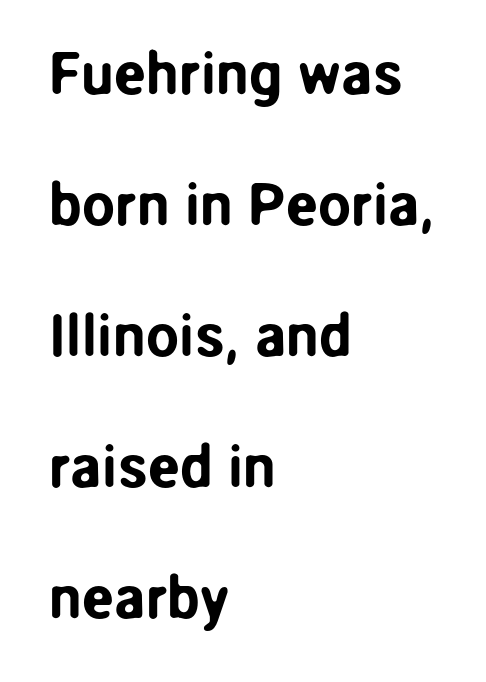
The ragged edge is on the right, which tells us the setting is flush left. Interline gaps are noticeably wide in this sample. Note the varied advance widths — an 'i' is clearly narrower than an 'm'. These lines were composed using upright roman letters.
